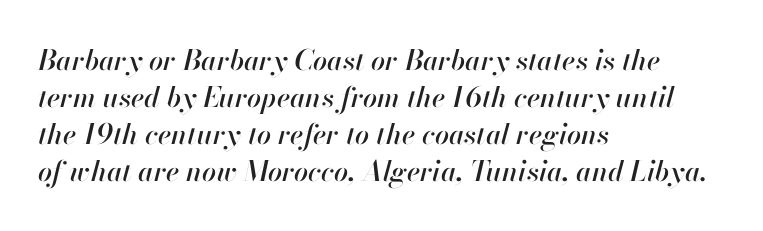
The image shows 28 px text type, italic (leaning right); set left-aligned, normal line spacing (1.32x), normal letter spacing, not underlined; high stroke contrast and a small x-height.
